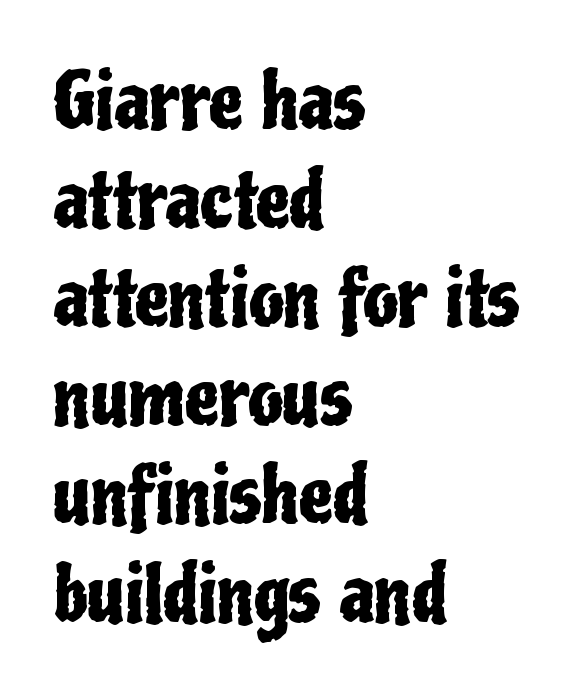
Q: Is the text italic (slanted)? A: No, it is upright.
Q: Is the typeface a serif or a sans-serif typeface? A: Sans-serif.
Q: Is the text underlined? A: No.
Q: How is the paragraph aligned? A: Left-aligned.
Q: Is the spacing between letters normal or unusually wide? A: Normal.
Q: Is the spacing between lines tight, normal or loose? A: Normal.
Q: Width (condensed, normal, or wide)? A: Condensed.
Q: Stroke contrast? A: Low.
Q: x-height? A: Medium.
Q: Monospaced? A: No.
